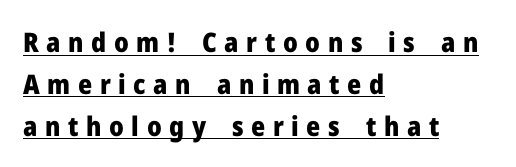
{"italic": "no", "bold": "yes", "underline": "yes", "align": "left", "line_spacing": "normal", "line_spacing_ratio": 1.55, "letter_spacing": "wide", "letter_spacing_em": 0.28, "glyph_px": 27}
